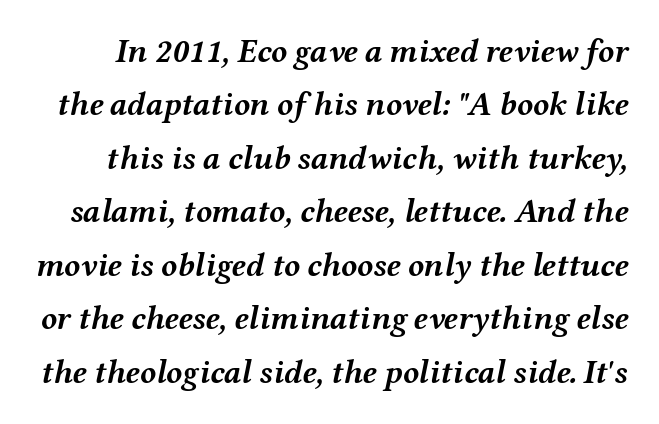
{"italic": "yes", "lean": "right", "slant_degrees": 12, "bold": "yes", "weight": "semibold", "width": "wide", "stroke_contrast": "medium", "x_height": "medium", "monospaced": "no", "underline": "no", "line_spacing": "normal", "line_spacing_ratio": 1.62, "letter_spacing": "normal", "letter_spacing_em": 0.0, "glyph_px": 33}
